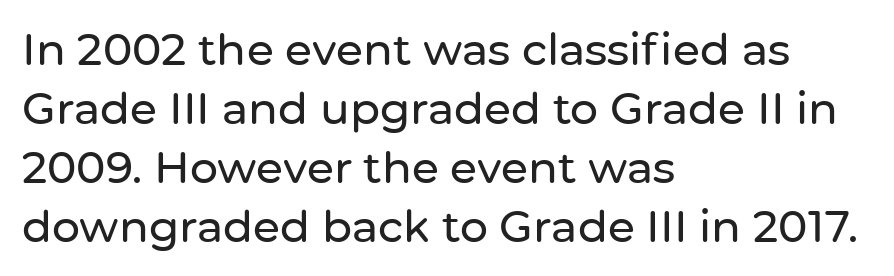
{"serif": "no", "italic": "no", "width": "normal", "stroke_contrast": "low", "x_height": "medium", "monospaced": "no", "underline": "no", "align": "left", "line_spacing": "normal", "line_spacing_ratio": 1.34, "letter_spacing": "normal", "letter_spacing_em": 0.0, "glyph_px": 44}
